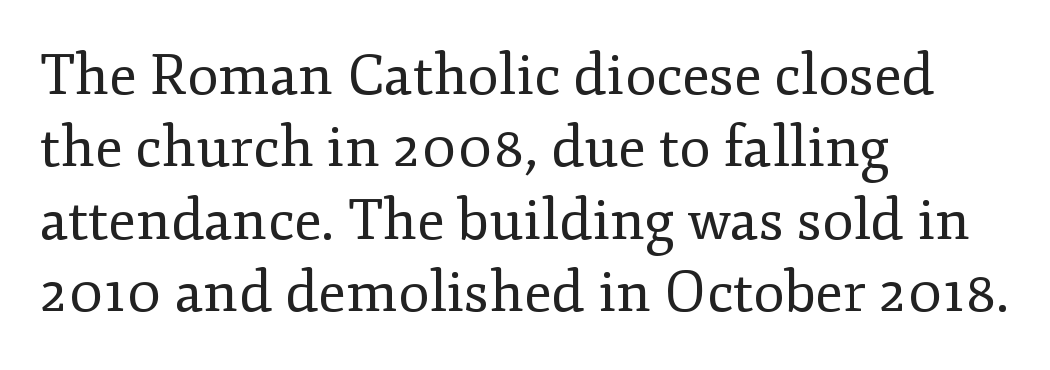
{"serif": "yes", "italic": "no", "bold": "no", "weight": "regular", "width": "normal", "stroke_contrast": "low", "x_height": "small", "monospaced": "no", "underline": "no", "align": "left", "line_spacing": "normal", "line_spacing_ratio": 1.27, "letter_spacing": "normal", "letter_spacing_em": 0.0, "glyph_px": 57}
